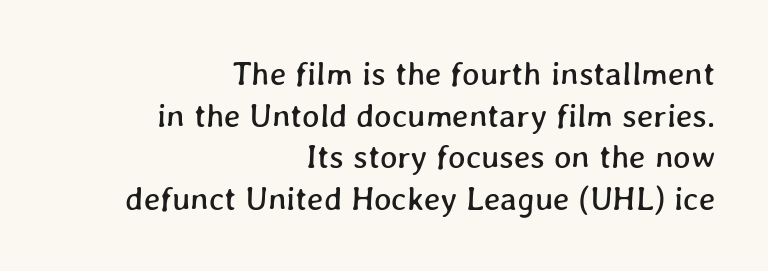
{"width": "normal", "stroke_contrast": "low", "x_height": "medium", "monospaced": "no", "underline": "no", "align": "right", "line_spacing": "normal", "line_spacing_ratio": 1.26, "letter_spacing": "normal", "letter_spacing_em": 0.0, "glyph_px": 33}
